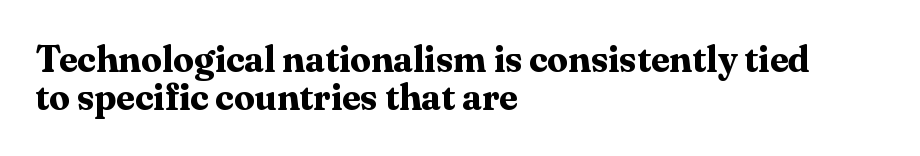
{"serif": "yes", "italic": "no", "bold": "yes", "weight": "bold", "width": "normal", "stroke_contrast": "medium", "x_height": "medium", "monospaced": "no", "underline": "no", "align": "left", "line_spacing": "tight", "line_spacing_ratio": 1.03, "letter_spacing": "normal", "letter_spacing_em": 0.0, "glyph_px": 37}
